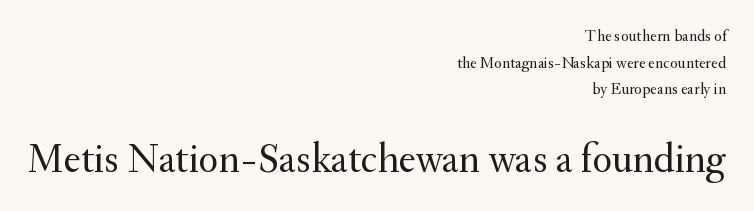
Typographically, this falls in the serif category. The gaps between neighbouring characters are ordinary and unremarkable. The compositor pushed each line to the right boundary. Notice how the stems are strictly vertical — no italics here. Any mark beneath the type? The region is blank.
